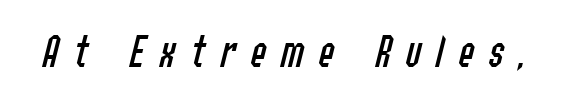
{"italic": "yes", "lean": "right", "slant_degrees": 14, "bold": "no", "weight": "regular", "width": "condensed", "stroke_contrast": "low", "x_height": "medium", "monospaced": "no", "underline": "no", "letter_spacing": "wide", "letter_spacing_em": 0.31, "glyph_px": 47}
